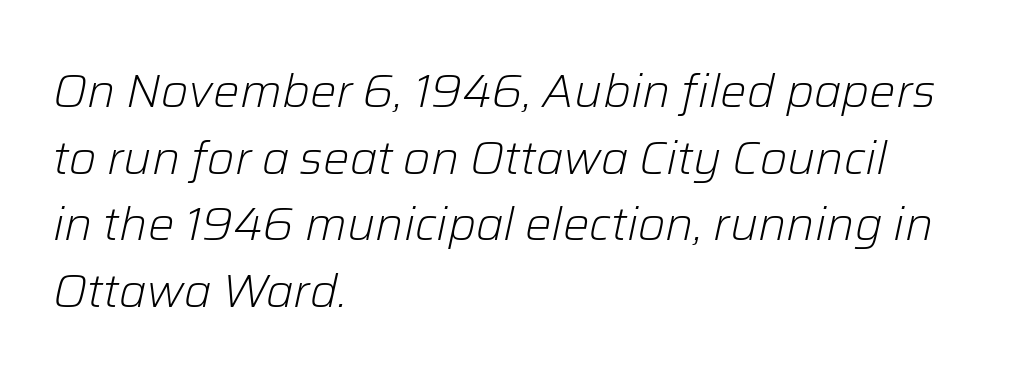
{"italic": "yes", "lean": "right", "slant_degrees": 12, "bold": "no", "weight": "light", "width": "normal", "stroke_contrast": "low", "x_height": "medium", "monospaced": "no", "underline": "no", "align": "left", "line_spacing": "normal", "line_spacing_ratio": 1.42, "letter_spacing": "normal", "letter_spacing_em": 0.0, "glyph_px": 47}
